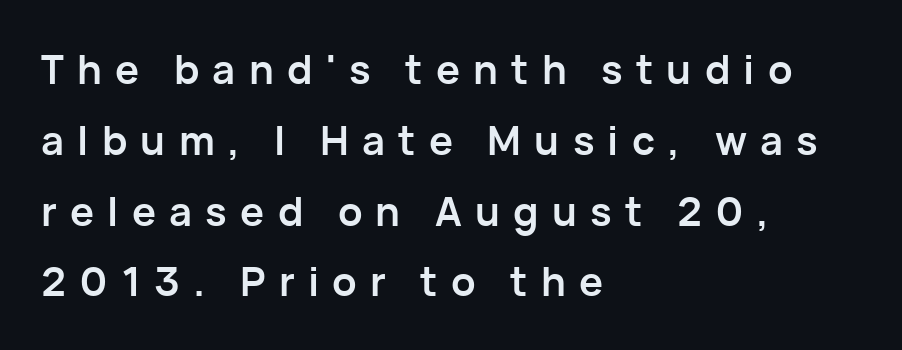
Q: Is the text bold? A: Yes.
Q: Is the text italic (slanted)? A: No, it is upright.
Q: Is the typeface a serif or a sans-serif typeface? A: Sans-serif.
Q: Is the text underlined? A: No.
Q: How is the paragraph aligned? A: Left-aligned.
Q: Is the spacing between letters normal or unusually wide? A: Unusually wide.
Q: Width (condensed, normal, or wide)? A: Normal.
Q: Stroke contrast? A: Low.
Q: x-height? A: Medium.
Q: Monospaced? A: No.
